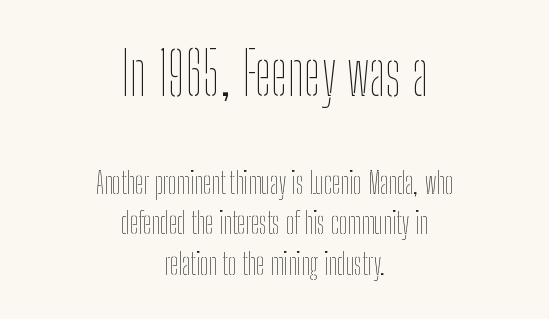
Underline: absent. If you folded the block vertically in half, each line would mirror itself in length. Type size steps down from the first block to the second. The typesetting does not lean heavy: it is not bold.
